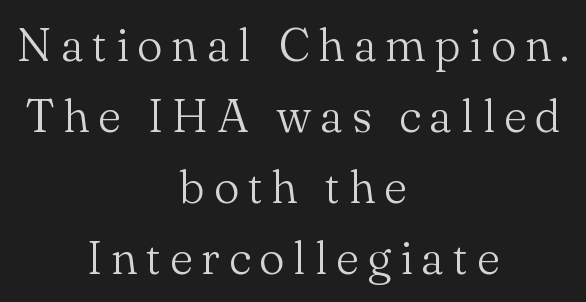
The image shows 46 px light serif type, upright; set centered, normal line spacing (1.54x), not underlined; medium stroke contrast and a small x-height.
